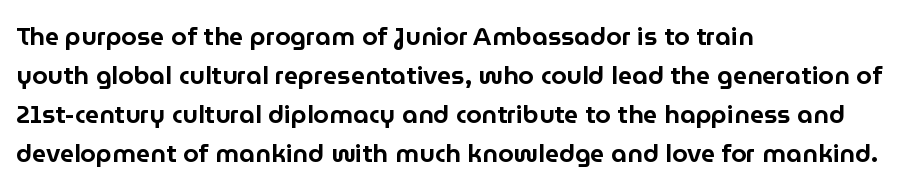
{"italic": "no", "underline": "no", "align": "left", "line_spacing": "normal", "line_spacing_ratio": 1.56, "letter_spacing": "normal", "letter_spacing_em": 0.0, "glyph_px": 25}
